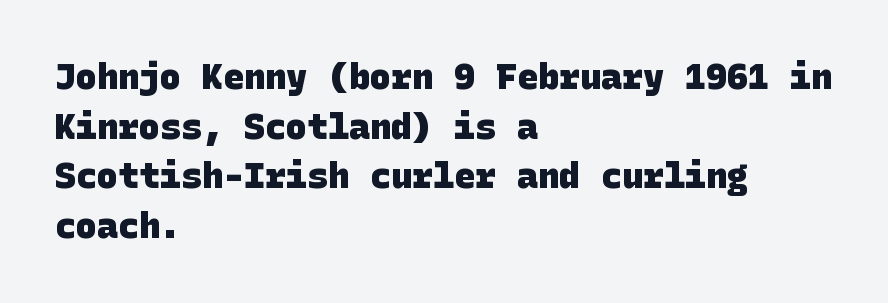
Q: Is the text bold? A: Yes.
Q: Is the typeface a serif or a sans-serif typeface? A: Sans-serif.
Q: Is the text underlined? A: No.
Q: How is the paragraph aligned? A: Left-aligned.
Q: Is the spacing between letters normal or unusually wide? A: Normal.
Q: Is the spacing between lines tight, normal or loose? A: Normal.
Q: Width (condensed, normal, or wide)? A: Normal.
Q: Stroke contrast? A: Low.
Q: x-height? A: Large.
